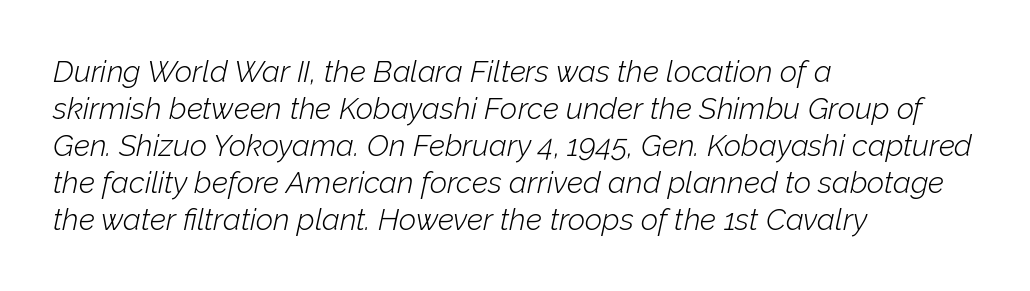
The image shows 30 px light type, italic (leaning right); set left-aligned, line spacing 1.23x, normal letter spacing, not underlined; low stroke contrast and a medium x-height.
